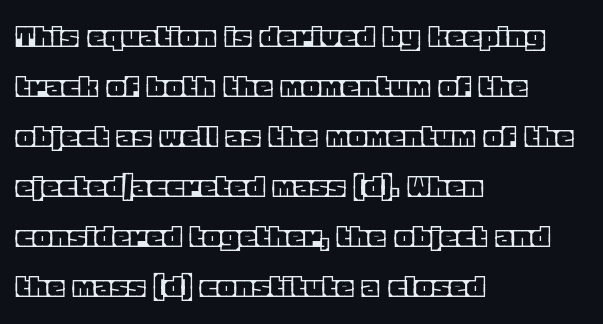
{"italic": "no", "width": "normal", "x_height": "large", "monospaced": "no", "underline": "no", "align": "left", "line_spacing": "normal", "line_spacing_ratio": 1.47, "letter_spacing": "normal", "letter_spacing_em": 0.0, "glyph_px": 34}
